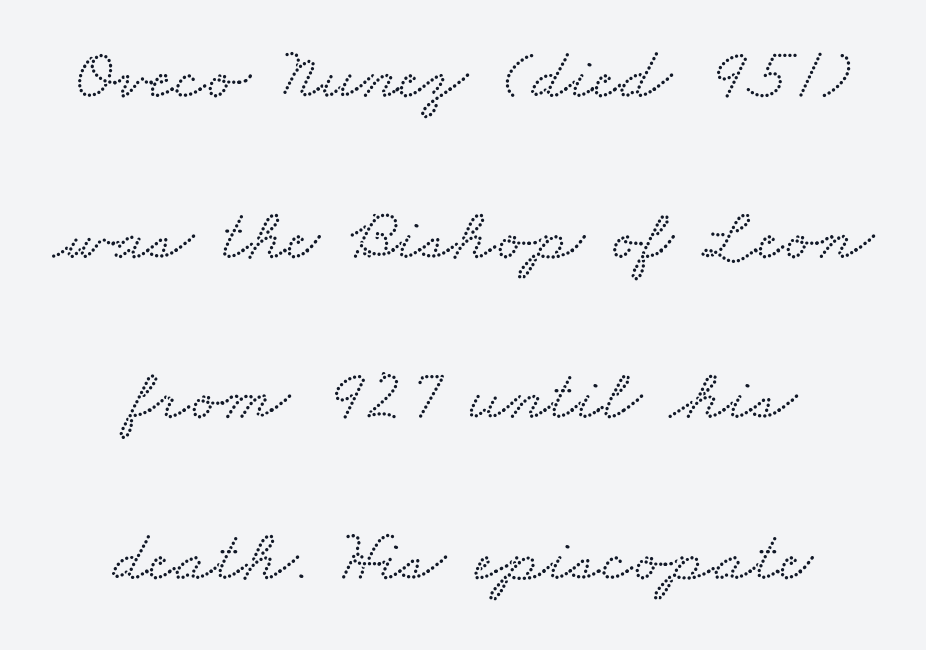
Each word holds together tightly as a unit, with standard inter-letter gaps. A serif font was chosen for this passage. What's the leading like? Stretched, with rows far apart. The zone under the glyphs is completely vacant. If you folded the block vertically in half, each line would mirror itself in length.
